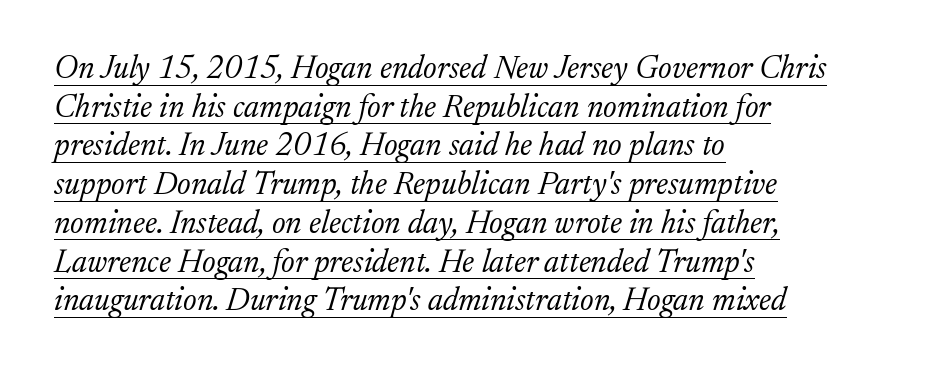
{"serif": "yes", "italic": "yes", "lean": "right", "slant_degrees": 17, "bold": "no", "weight": "light", "width": "normal", "stroke_contrast": "low", "x_height": "medium", "monospaced": "no", "underline": "yes", "align": "left", "line_spacing_ratio": 1.21, "letter_spacing": "normal", "letter_spacing_em": 0.0, "glyph_px": 32}
